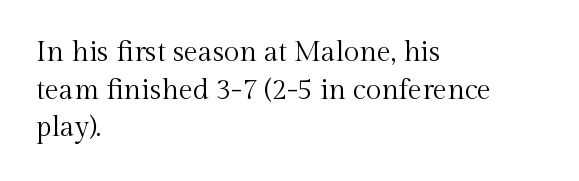
Is there any slant? The stems are plumb. These lines are set flush left with a ragged right edge. Note: serifs present on the glyphs. No extra tracking has been applied to these lines. Spacing verdict: proportional, widths tailored to each character.
